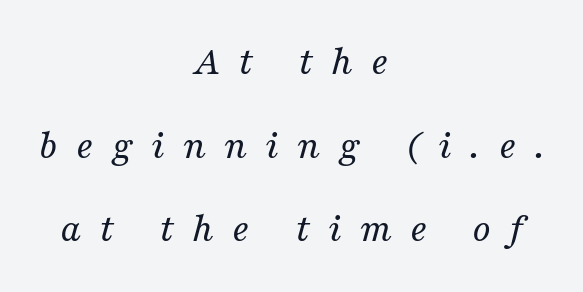
Q: Is the text bold? A: No.
Q: Is the text italic (slanted)? A: Yes, it leans right by about 16 degrees.
Q: Is the typeface a serif or a sans-serif typeface? A: Serif.
Q: Is the text underlined? A: No.
Q: How is the paragraph aligned? A: Centered.
Q: Is the spacing between letters normal or unusually wide? A: Unusually wide.
Q: Is the spacing between lines tight, normal or loose? A: Loose.
Q: Width (condensed, normal, or wide)? A: Normal.
Q: Stroke contrast? A: Medium.
Q: x-height? A: Medium.
Q: Monospaced? A: No.
